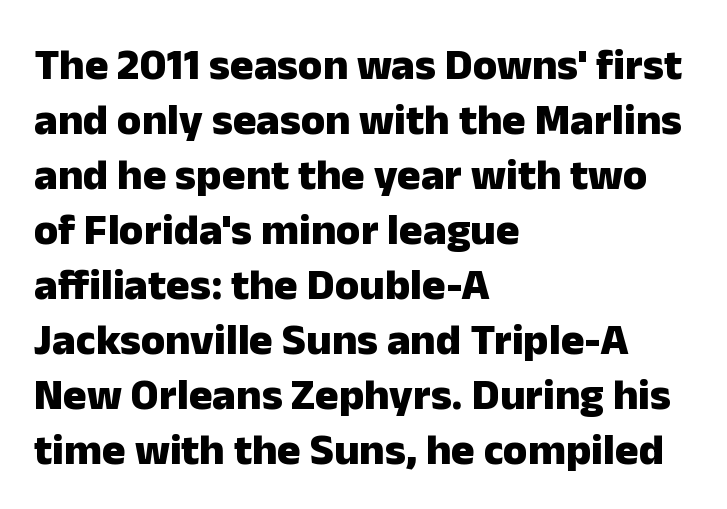
Q: Is the text bold? A: Yes.
Q: Is the text italic (slanted)? A: No, it is upright.
Q: Is the typeface a serif or a sans-serif typeface? A: Sans-serif.
Q: Is the text underlined? A: No.
Q: How is the paragraph aligned? A: Left-aligned.
Q: Is the spacing between letters normal or unusually wide? A: Normal.
Q: Is the spacing between lines tight, normal or loose? A: Normal.
Q: Width (condensed, normal, or wide)? A: Normal.
Q: Stroke contrast? A: Low.
Q: x-height? A: Medium.
Q: Monospaced? A: No.
